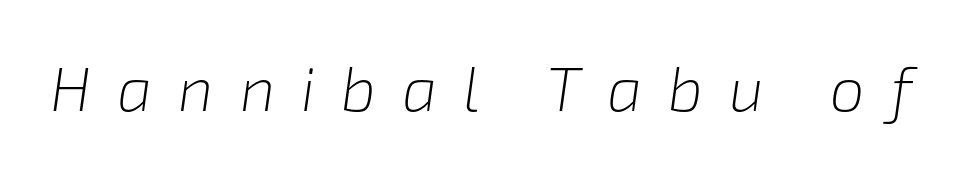
The image shows 62 px light type, italic (leaning right); set unusually wide letter spacing (+0.42 em), not underlined; low stroke contrast and a medium x-height.
